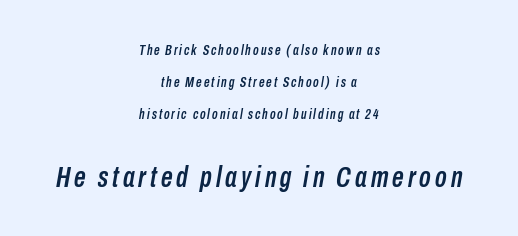
The image shows 29 px condensed type, italic (leaning right); set centered, loose line spacing (2.28x), not underlined; the second (bottom) block is 2.07x larger; low stroke contrast and a medium x-height.
